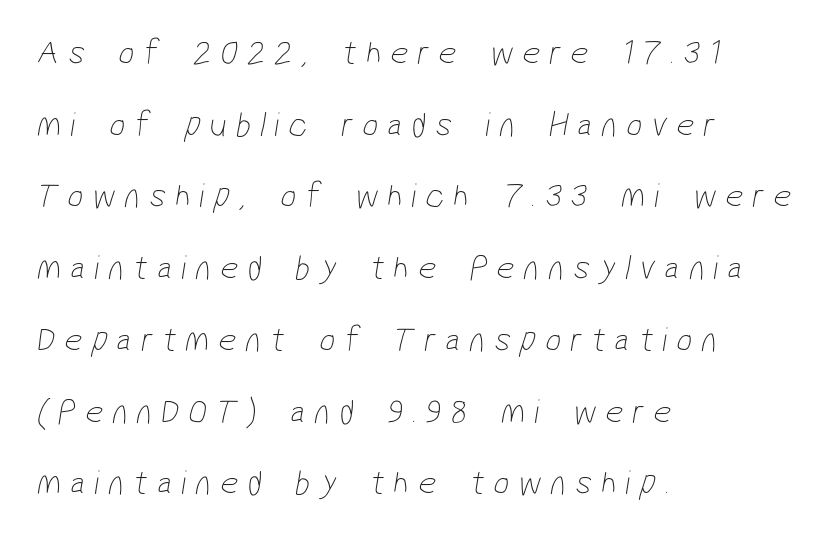
{"serif": "no", "bold": "no", "weight": "thin", "width": "condensed", "stroke_contrast": "low", "x_height": "medium", "monospaced": "no", "underline": "no", "align": "left", "line_spacing": "loose", "line_spacing_ratio": 2.05, "letter_spacing": "wide", "letter_spacing_em": 0.26, "glyph_px": 35}
